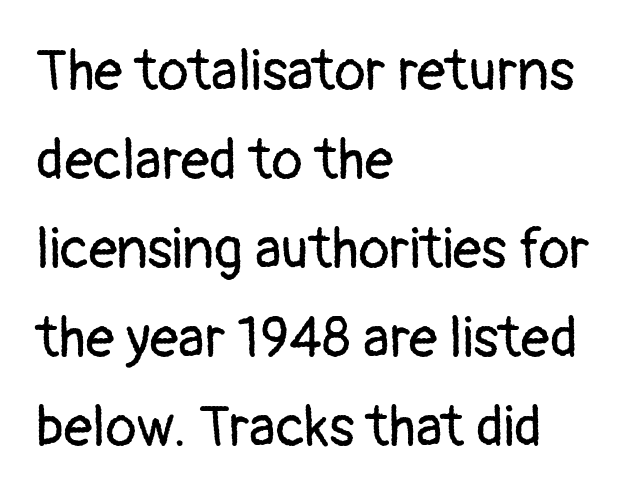
Q: Is the text bold? A: No.
Q: Is the text italic (slanted)? A: No, it is upright.
Q: Is the typeface a serif or a sans-serif typeface? A: Sans-serif.
Q: Is the text underlined? A: No.
Q: How is the paragraph aligned? A: Left-aligned.
Q: Is the spacing between letters normal or unusually wide? A: Normal.
Q: Is the spacing between lines tight, normal or loose? A: Normal.
Q: Width (condensed, normal, or wide)? A: Normal.
Q: Stroke contrast? A: Low.
Q: x-height? A: Medium.
Q: Monospaced? A: No.
